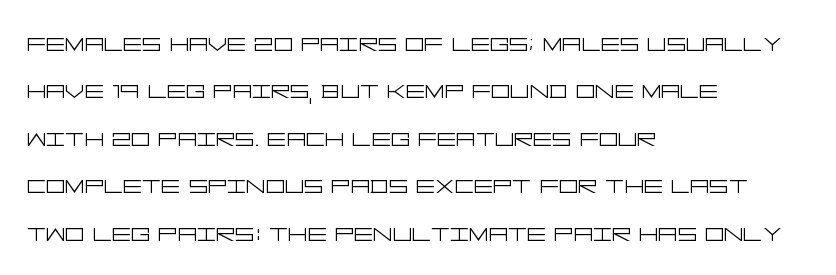
{"serif": "no", "italic": "no", "bold": "no", "weight": "light", "width": "wide", "stroke_contrast": "low", "x_height": "large", "underline": "no", "align": "left", "line_spacing": "normal", "line_spacing_ratio": 1.58, "letter_spacing": "normal", "letter_spacing_em": 0.0, "glyph_px": 30}
